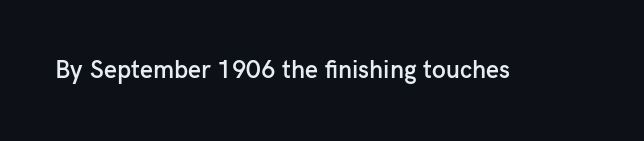
The letters stand upright; this is a roman face. Words appear dense and cohesive because spacing is normal. What weight is shown? A semibold, between regular and bold. The passage shown is not underscored anywhere.
